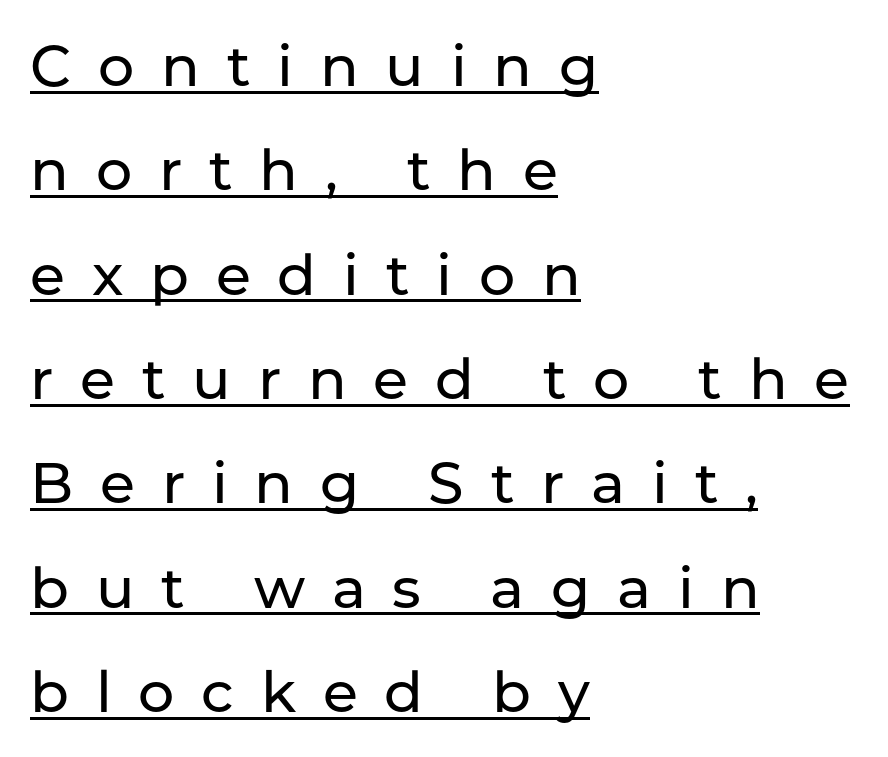
The image shows 57 px sans-serif type, upright; set left-aligned, line spacing 1.83x, unusually wide letter spacing (+0.47 em), underlined; low stroke contrast and a medium x-height.
